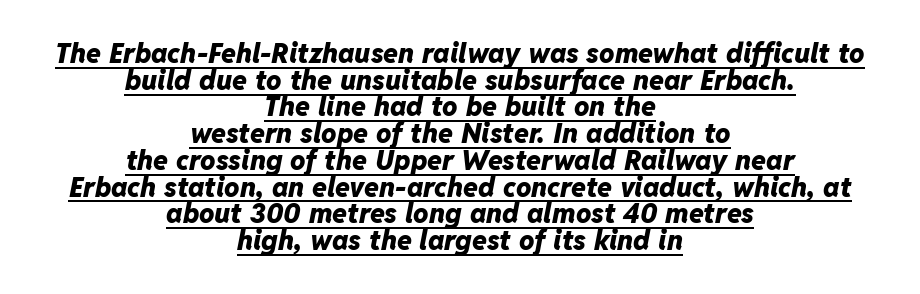
The image shows 27 px bold type, italic (leaning right); set centered, tight line spacing (0.99x), normal letter spacing, underlined.
